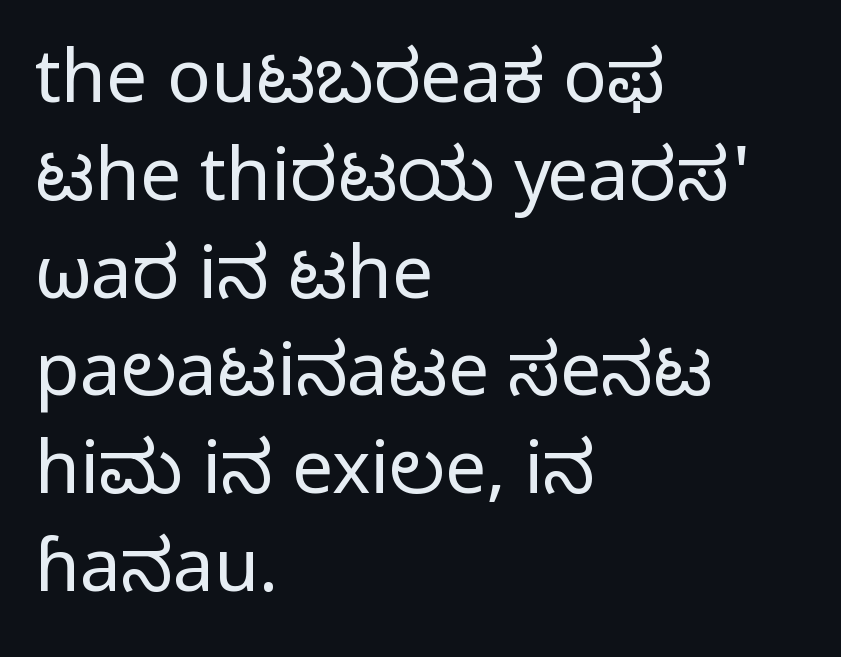
{"serif": "no", "italic": "no", "bold": "no", "weight": "regular", "width": "normal", "stroke_contrast": "low", "x_height": "medium", "monospaced": "no", "underline": "no", "align": "left", "line_spacing": "normal", "line_spacing_ratio": 1.34, "letter_spacing": "normal", "letter_spacing_em": 0.0, "glyph_px": 73}
